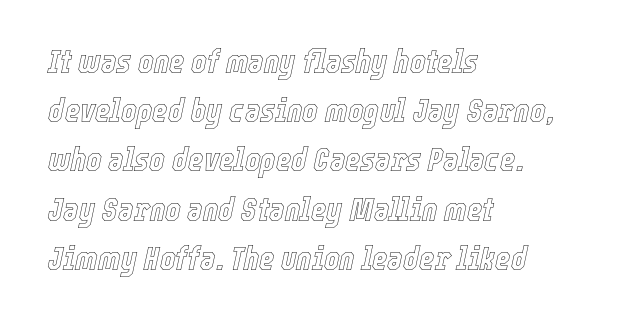
The image shows 33 px condensed type, italic (leaning right); set left-aligned, normal line spacing (1.49x), normal letter spacing, not underlined; a medium x-height.
